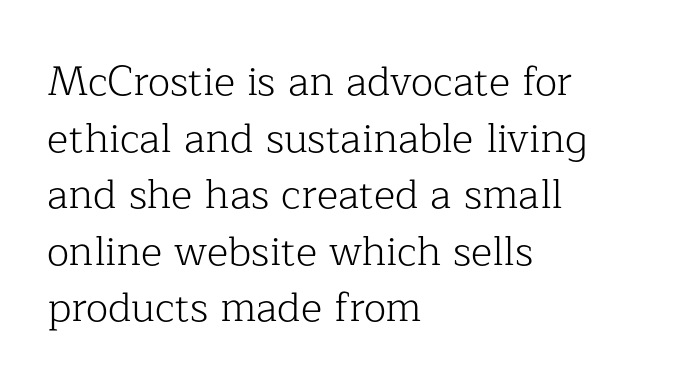
The image shows 41 px light serif type, upright; set left-aligned, normal line spacing (1.38x), normal letter spacing, not underlined; low stroke contrast and a medium x-height.
